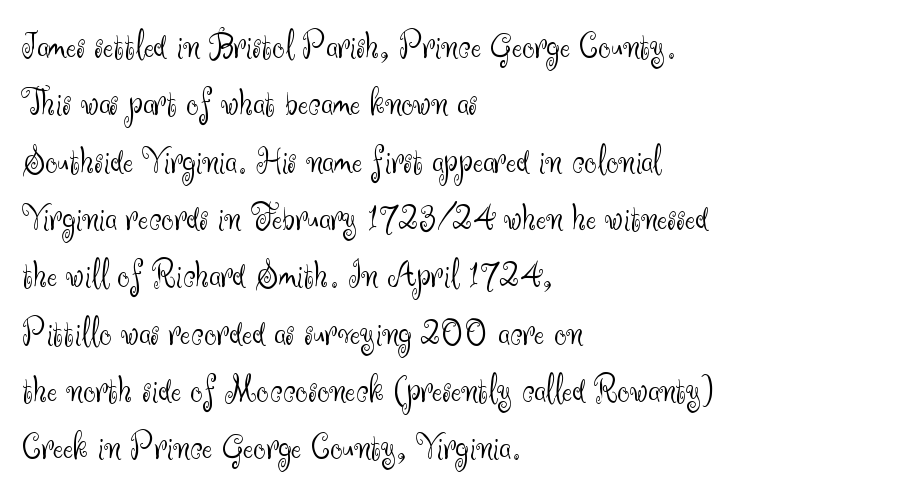
Q: Is the text bold? A: No.
Q: Is the text italic (slanted)? A: No, it is upright.
Q: Is the typeface a serif or a sans-serif typeface? A: Sans-serif.
Q: Is the text underlined? A: No.
Q: How is the paragraph aligned? A: Left-aligned.
Q: Is the spacing between letters normal or unusually wide? A: Normal.
Q: Is the spacing between lines tight, normal or loose? A: Normal.
Q: Width (condensed, normal, or wide)? A: Normal.
Q: Stroke contrast? A: Medium.
Q: x-height? A: Small.
Q: Monospaced? A: No.
